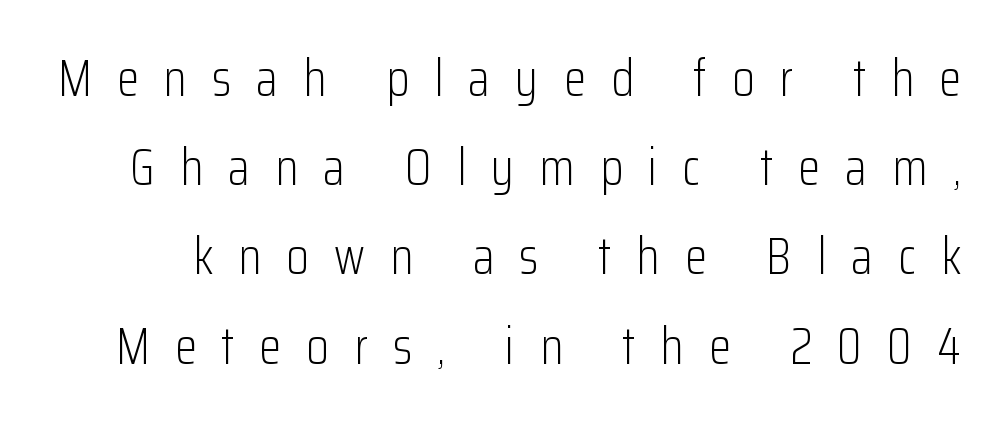
This sample has the flowing, uneven cadence of proportional lettering. Tracking here is generous; glyphs stand well apart from one another. No heavy texture on the line: the type isn't bold. Quick note: underline off. The letters stand upright; this is a roman face. In terms of letterform style, serifs are entirely absent.
